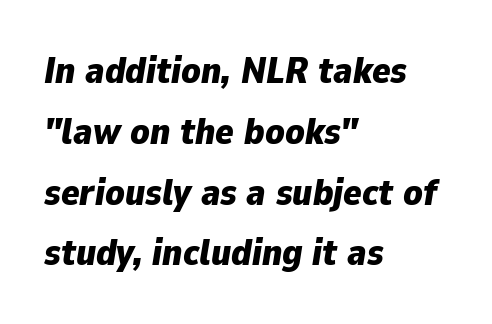
The image shows 38 px bold type, italic (leaning right); set left-aligned, normal line spacing (1.6x), normal letter spacing, not underlined; low stroke contrast and a medium x-height.
